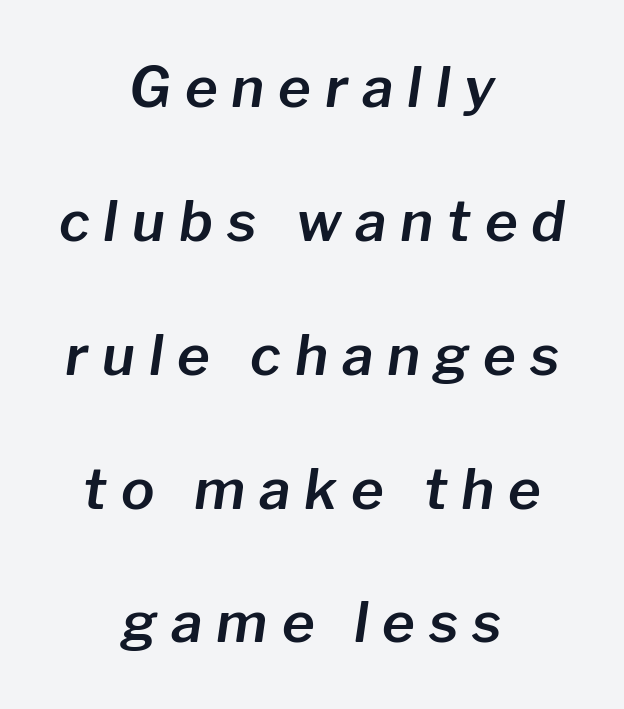
{"italic": "yes", "lean": "right", "slant_degrees": 8, "width": "normal", "stroke_contrast": "low", "x_height": "medium", "monospaced": "no", "underline": "no", "align": "center", "line_spacing": "loose", "line_spacing_ratio": 2.39, "letter_spacing": "wide", "letter_spacing_em": 0.25, "glyph_px": 56}
